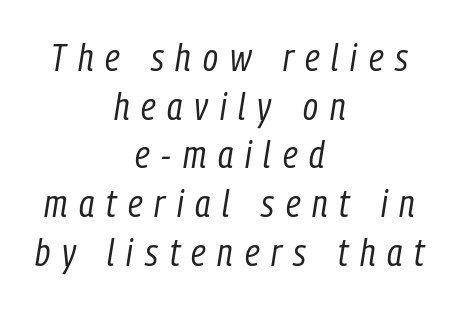
The image shows 38 px regular-weight, condensed type, italic (leaning right); set centered, normal line spacing (1.28x), unusually wide letter spacing (+0.31 em), not underlined; low stroke contrast and a medium x-height.
